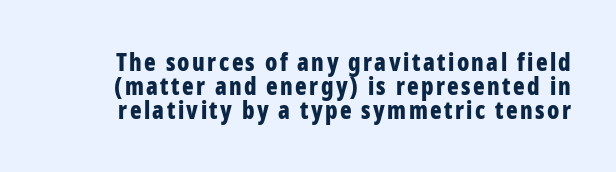
Typographic density is high because the face is bold. Descenders are the only things crossing below the line. Unlike italic type, these characters show no tilt at all. Tightly led — the rows are bunched.
